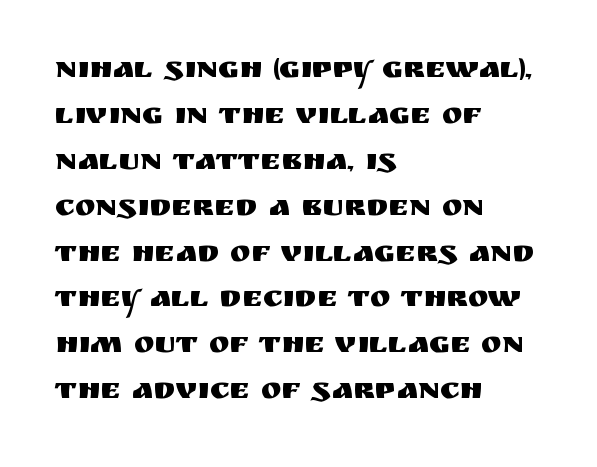
Quick note: not italic, upright. Horizontally, the lines are justified to the leading edge only. Looks like regular typesetting: each glyph gets only the width it needs. Nothing unusual about the tracking: characters are spaced as the font intends. Underlining? Definitely not there. Serif or sans? Sans — the stroke terminals are bare.
